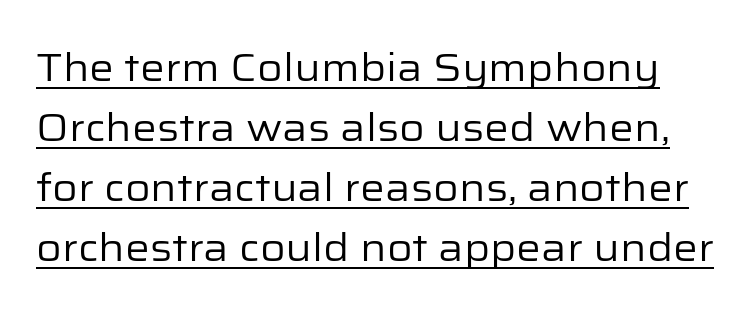
{"serif": "no", "italic": "no", "bold": "no", "weight": "regular", "width": "normal", "stroke_contrast": "low", "x_height": "medium", "monospaced": "no", "underline": "yes", "line_spacing": "normal", "line_spacing_ratio": 1.54, "letter_spacing": "normal", "letter_spacing_em": 0.0, "glyph_px": 39}
